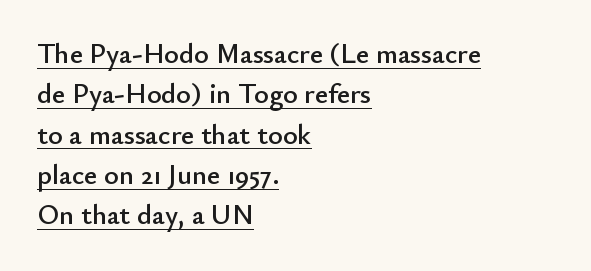
{"serif": "no", "italic": "no", "width": "normal", "stroke_contrast": "low", "x_height": "small", "monospaced": "no", "underline": "yes", "align": "left", "line_spacing": "normal", "line_spacing_ratio": 1.44, "letter_spacing": "normal", "letter_spacing_em": 0.0, "glyph_px": 28}
